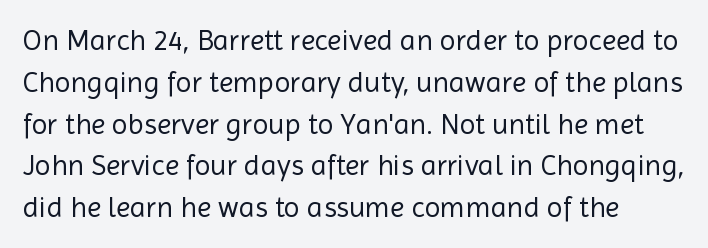
The image shows 29 px regular-weight sans-serif type, upright; set normal line spacing (1.44x), normal letter spacing, not underlined; a medium x-height.
